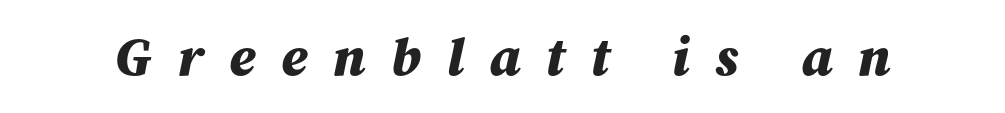
The image shows 54 px bold type, italic (leaning right); set unusually wide letter spacing (+0.47 em), not underlined; medium stroke contrast and a medium x-height.
